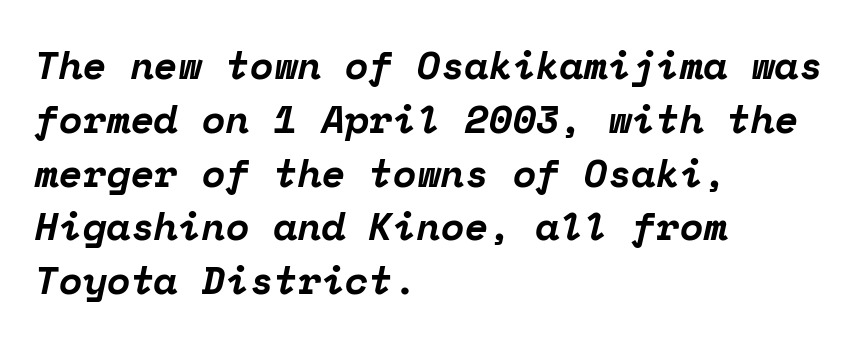
Q: Is the text bold? A: Yes.
Q: Is the text italic (slanted)? A: Yes, it leans right by about 12 degrees.
Q: Is the typeface a serif or a sans-serif typeface? A: Serif.
Q: Is the text underlined? A: No.
Q: How is the paragraph aligned? A: Left-aligned.
Q: Is the spacing between letters normal or unusually wide? A: Normal.
Q: Is the spacing between lines tight, normal or loose? A: Normal.
Q: Width (condensed, normal, or wide)? A: Normal.
Q: Stroke contrast? A: Low.
Q: x-height? A: Medium.
Q: Monospaced? A: Yes.
